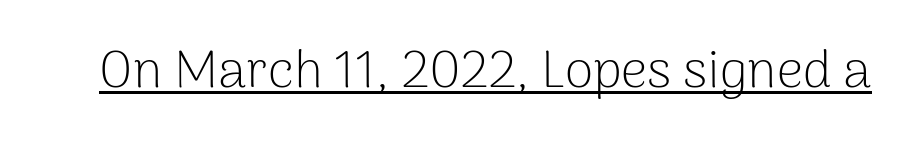
No letter is thick-stroked: the sample isn't bold. Notice how a bar underscores the lettering throughout. Do the characters align in a grid? No, the font is proportional. The lettering holds an erect, upright posture throughout. I'd call this a sans setting — the letters go barefoot. The tracking reads as untouched default to a designer's eye.
